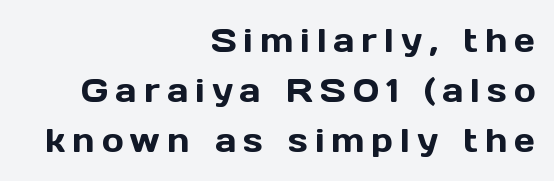
Examine the stroke ends and you'll find no serifs. A bare baseline throughout the passage. Each new line begins a customary step beneath the previous one. Posture: upright roman. A typesetter would call this proportional, since set widths differ per character.
